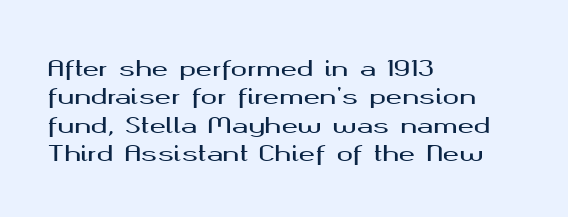
Q: Is the text italic (slanted)? A: No, it is upright.
Q: Is the text underlined? A: No.
Q: How is the paragraph aligned? A: Left-aligned.
Q: Is the spacing between letters normal or unusually wide? A: Normal.
Q: Is the spacing between lines tight, normal or loose? A: Normal.
